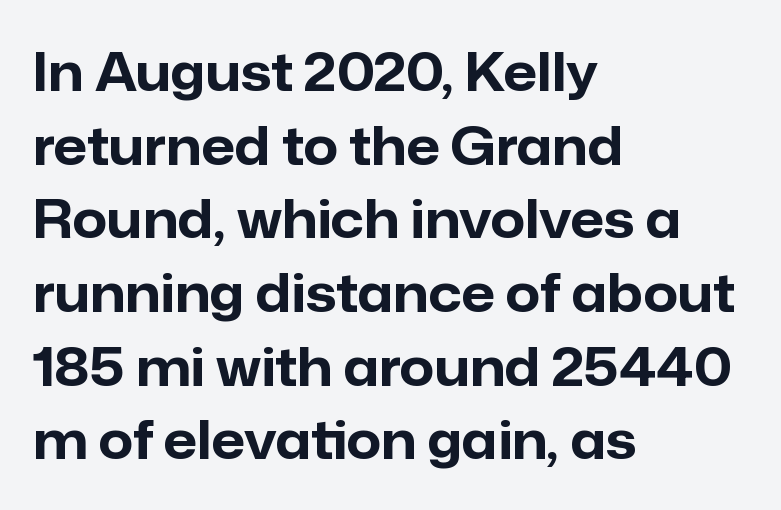
The image shows 53 px bold sans-serif type, upright; set left-aligned, normal line spacing (1.39x), normal letter spacing, not underlined; low stroke contrast and a medium x-height.
